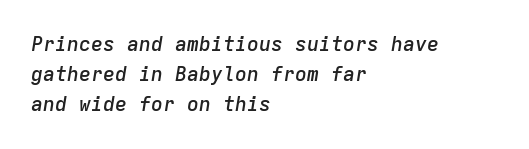
{"italic": "yes", "lean": "right", "slant_degrees": 9, "bold": "semi", "underline": "no", "align": "left", "line_spacing": "normal", "line_spacing_ratio": 1.51, "letter_spacing": "normal", "letter_spacing_em": 0.0, "glyph_px": 20}
